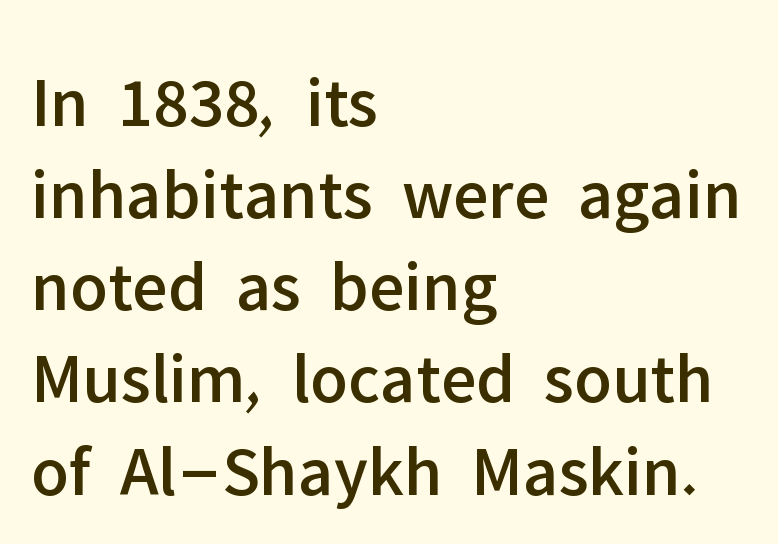
{"serif": "no", "italic": "no", "width": "normal", "stroke_contrast": "low", "x_height": "medium", "monospaced": "no", "underline": "no", "align": "left", "line_spacing": "normal", "line_spacing_ratio": 1.28, "letter_spacing": "normal", "letter_spacing_em": 0.0, "glyph_px": 72}
